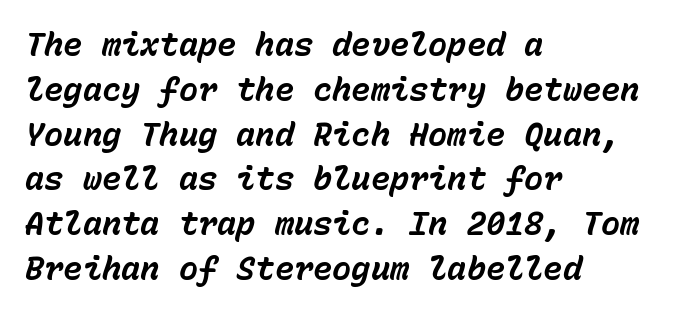
{"italic": "yes", "lean": "right", "slant_degrees": 15, "bold": "yes", "weight": "bold", "width": "normal", "stroke_contrast": "low", "x_height": "medium", "monospaced": "yes", "underline": "no", "align": "left", "line_spacing": "normal", "line_spacing_ratio": 1.4, "letter_spacing": "normal", "letter_spacing_em": 0.0, "glyph_px": 32}
